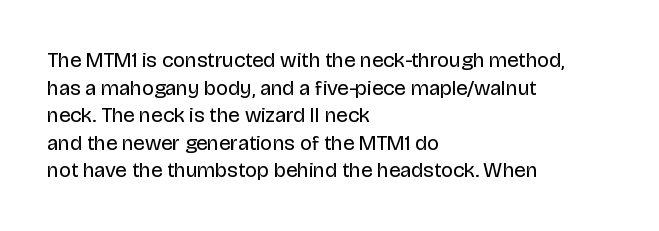
The image shows 21 px text type, upright; set left-aligned, normal line spacing (1.31x), normal letter spacing, not underlined.
